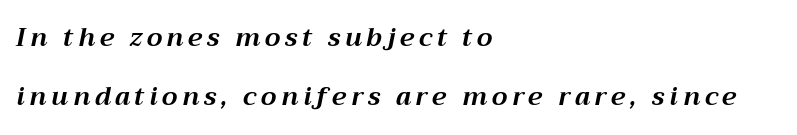
Horizontal alignment here is leftward, the default for most running prose. Vertical spacing — loose. Chunky letters — that's bold for sure. The baseline area is clear. This sample uses an oblique cut, with every glyph tilted off the vertical.
